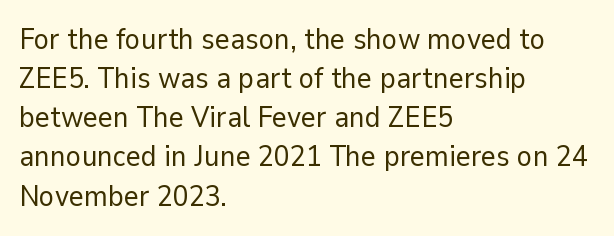
The image shows 29 px regular-weight sans-serif type, upright; set left-aligned, normal line spacing (1.35x), normal letter spacing, not underlined; low stroke contrast and a medium x-height.
